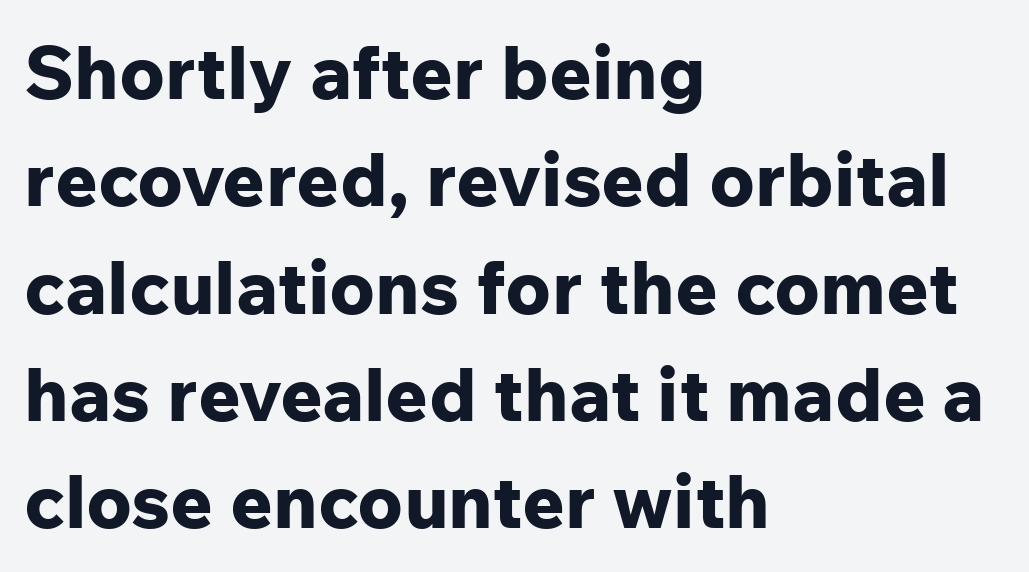
The leading is moderate, giving the passage an even texture. Is this a fixed-width face? No — the glyphs have proportional, varying widths. Here the glyphs are tracked normally, forming tight word shapes. Clear beneath every line of the passage.
